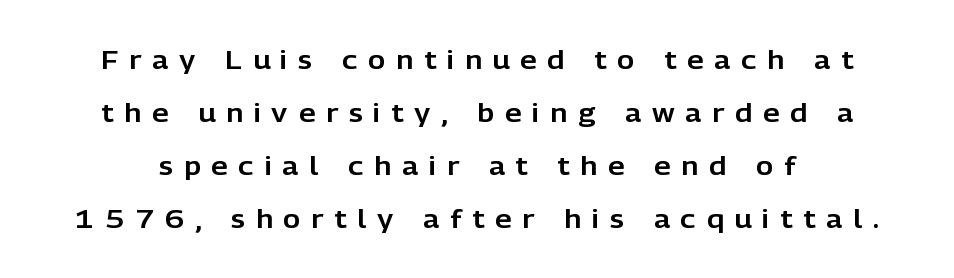
Q: Is the text italic (slanted)? A: No, it is upright.
Q: Is the text underlined? A: No.
Q: Is the spacing between letters normal or unusually wide? A: Unusually wide.
Q: Is the spacing between lines tight, normal or loose? A: Loose.
